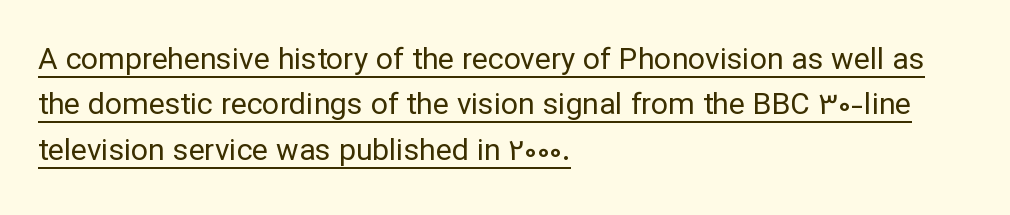
{"serif": "no", "italic": "no", "bold": "no", "weight": "regular", "width": "normal", "stroke_contrast": "low", "x_height": "medium", "monospaced": "no", "underline": "yes", "align": "left", "line_spacing": "normal", "line_spacing_ratio": 1.51, "letter_spacing": "normal", "letter_spacing_em": 0.0, "glyph_px": 30}
